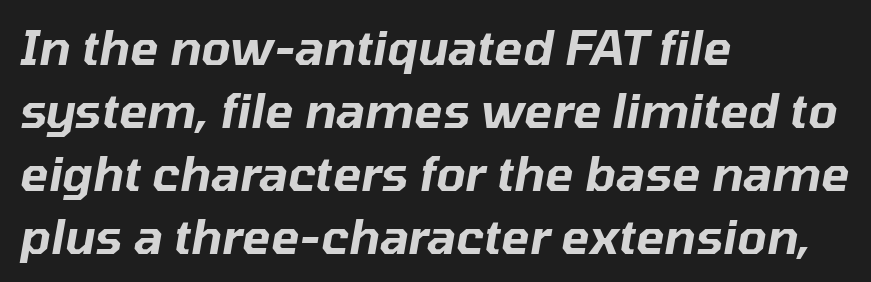
{"italic": "yes", "lean": "right", "slant_degrees": 10, "width": "normal", "stroke_contrast": "low", "x_height": "medium", "monospaced": "no", "underline": "no", "align": "left", "line_spacing": "normal", "line_spacing_ratio": 1.34, "letter_spacing": "normal", "letter_spacing_em": 0.0, "glyph_px": 47}
